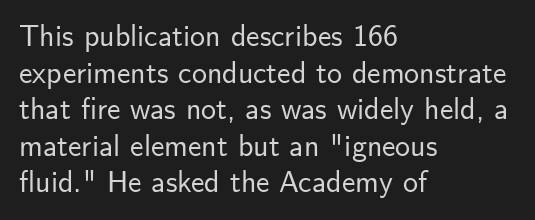
The image shows 30 px sans-serif type, upright; set left-aligned, line spacing 1.22x, normal letter spacing, not underlined; low stroke contrast and a small x-height.
